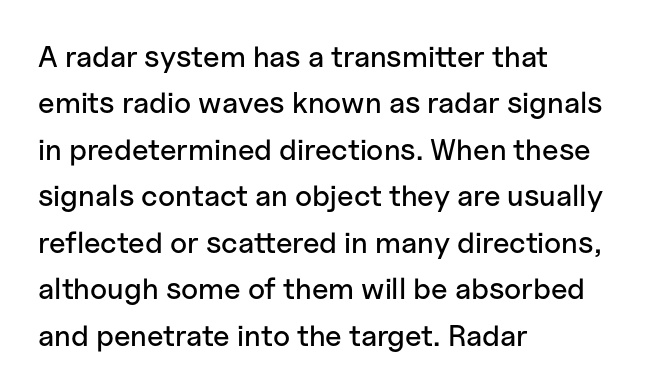
Q: Is the text italic (slanted)? A: No, it is upright.
Q: Is the typeface a serif or a sans-serif typeface? A: Sans-serif.
Q: Is the text underlined? A: No.
Q: How is the paragraph aligned? A: Left-aligned.
Q: Is the spacing between letters normal or unusually wide? A: Normal.
Q: Is the spacing between lines tight, normal or loose? A: Normal.
Q: Width (condensed, normal, or wide)? A: Normal.
Q: Stroke contrast? A: Low.
Q: x-height? A: Medium.
Q: Monospaced? A: No.
